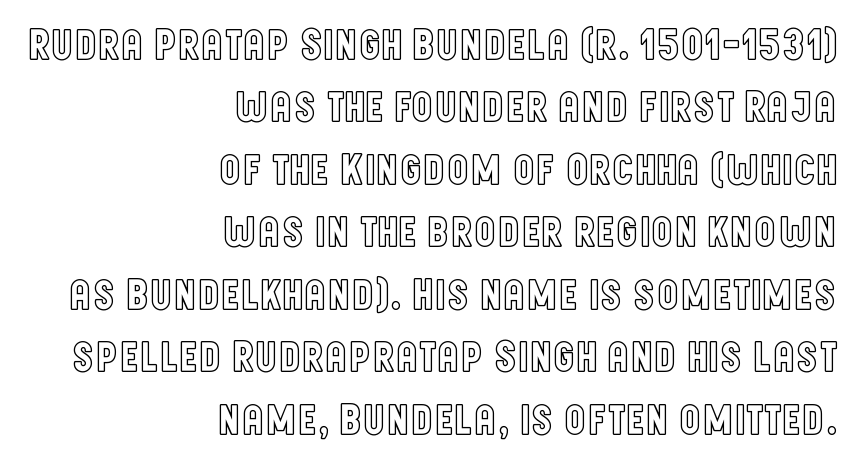
{"italic": "no", "width": "condensed", "x_height": "large", "monospaced": "no", "underline": "no", "align": "right", "line_spacing": "normal", "line_spacing_ratio": 1.42, "letter_spacing": "normal", "letter_spacing_em": 0.0, "glyph_px": 44}
